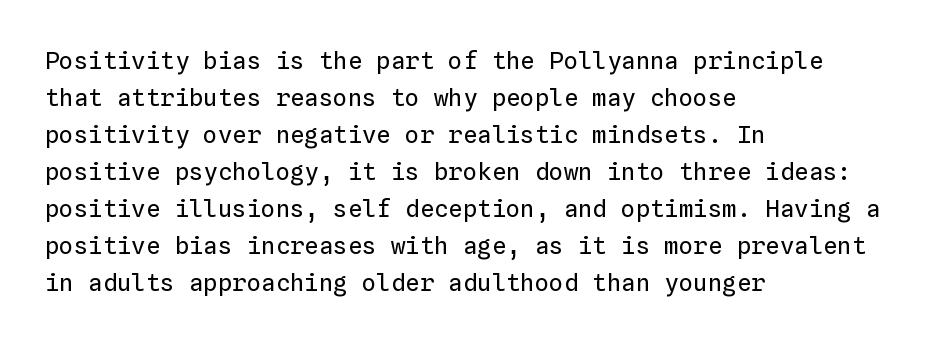
Q: Is the text bold? A: No.
Q: Is the text italic (slanted)? A: No, it is upright.
Q: Is the text underlined? A: No.
Q: How is the paragraph aligned? A: Left-aligned.
Q: Is the spacing between letters normal or unusually wide? A: Normal.
Q: Is the spacing between lines tight, normal or loose? A: Normal.
